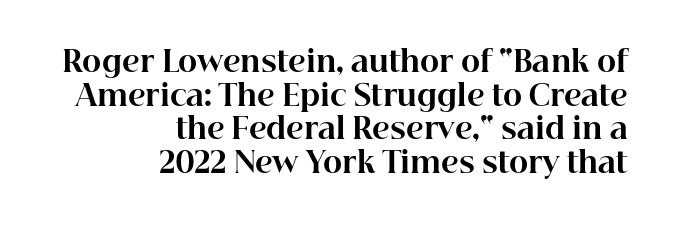
Q: Is the text bold? A: Yes.
Q: Is the text italic (slanted)? A: No, it is upright.
Q: Is the typeface a serif or a sans-serif typeface? A: Serif.
Q: Is the text underlined? A: No.
Q: How is the paragraph aligned? A: Right-aligned.
Q: Is the spacing between letters normal or unusually wide? A: Normal.
Q: Width (condensed, normal, or wide)? A: Normal.
Q: Stroke contrast? A: High.
Q: x-height? A: Medium.
Q: Monospaced? A: No.
